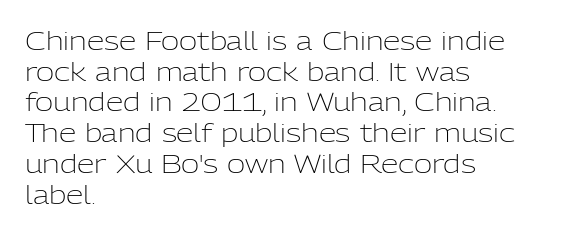
The image shows 25 px text type, upright; set left-aligned, line spacing 1.23x, normal letter spacing, not underlined.
